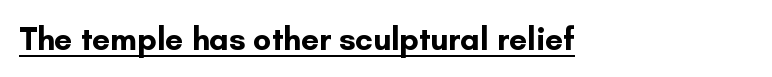
The image shows 32 px bold sans-serif type, upright; set normal letter spacing, underlined; low stroke contrast and a small x-height.
